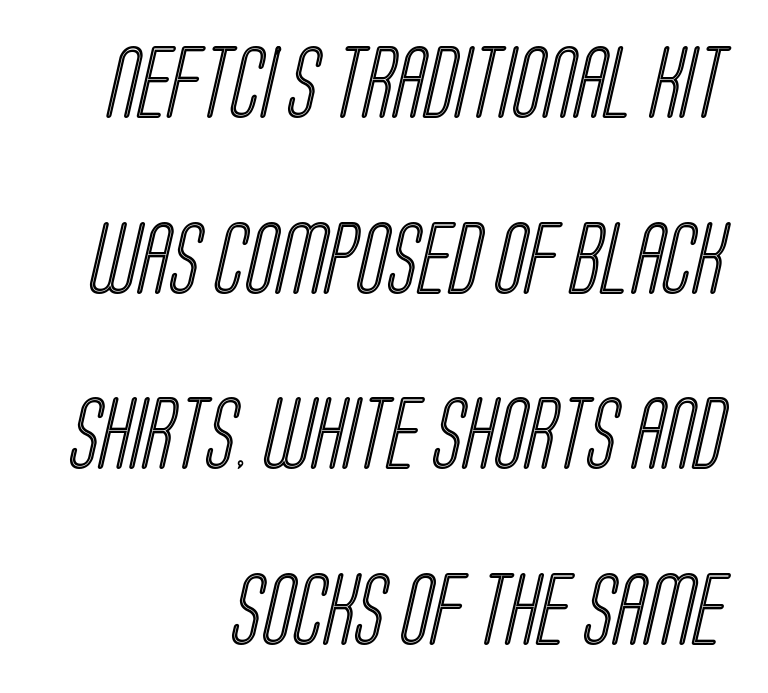
The image shows 72 px condensed type; set right-aligned, loose line spacing (2.44x), normal letter spacing, not underlined; a large x-height.
